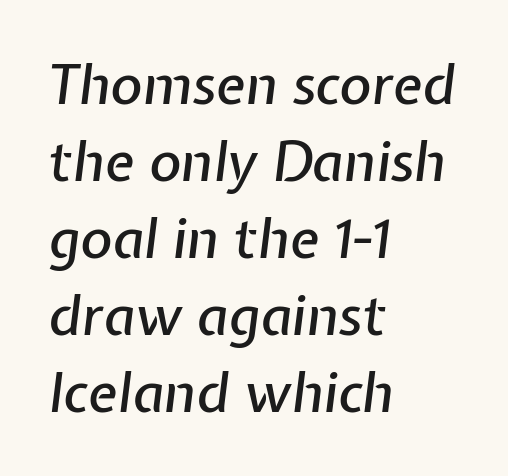
The image shows 55 px text type, italic (leaning right); set left-aligned, normal line spacing (1.4x), normal letter spacing, not underlined; low stroke contrast and a medium x-height.
